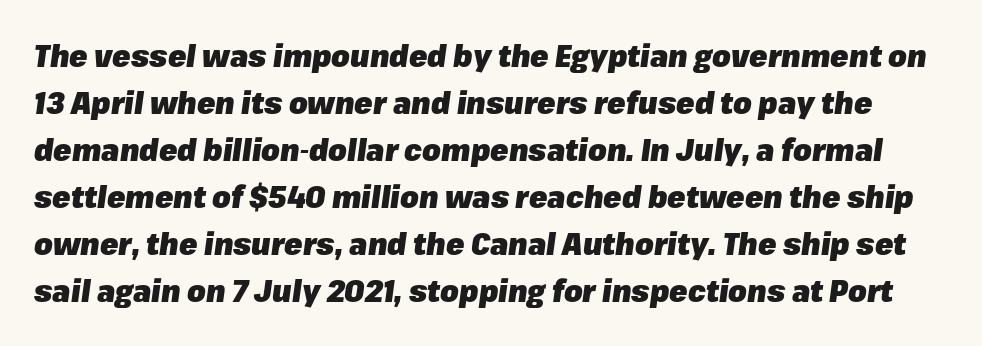
{"italic": "yes", "lean": "right", "slant_degrees": 8, "bold": "yes", "weight": "heavy", "width": "normal", "stroke_contrast": "low", "x_height": "medium", "monospaced": "no", "underline": "no", "line_spacing": "normal", "line_spacing_ratio": 1.57, "letter_spacing": "normal", "letter_spacing_em": 0.0, "glyph_px": 30}
